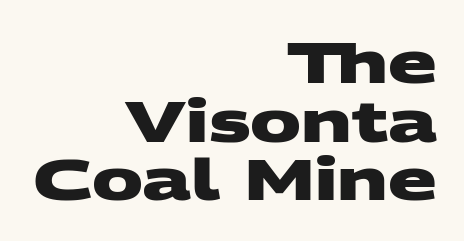
{"serif": "no", "bold": "yes", "weight": "heavy", "width": "wide", "stroke_contrast": "medium", "x_height": "large", "monospaced": "no", "underline": "no", "align": "right", "line_spacing": "tight", "line_spacing_ratio": 1.03, "letter_spacing": "normal", "letter_spacing_em": 0.0, "glyph_px": 57}
